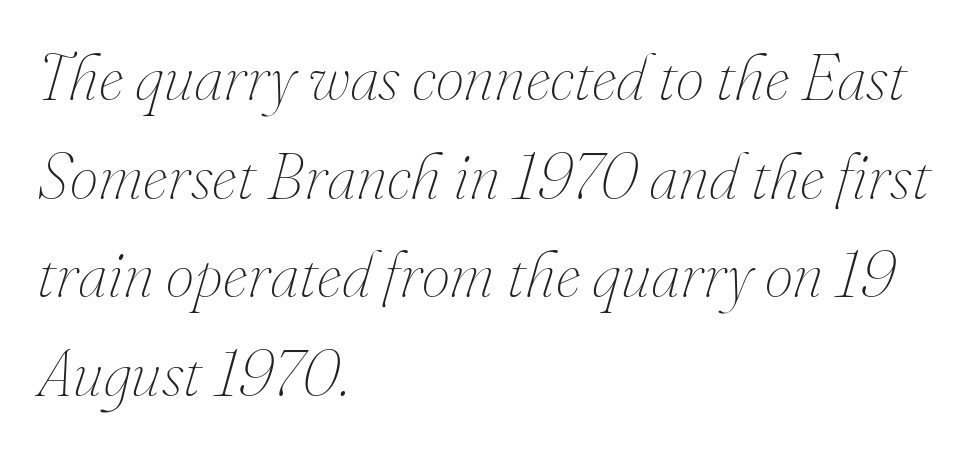
Slant detected: the letters are inclined. Looks like regular typesetting: each glyph gets only the width it needs. Notice how descenders clear the ascenders below comfortably — that's standard leading. No extra tracking has been applied to these lines. A classic flush-left, rag-right setting is used for this passage.
